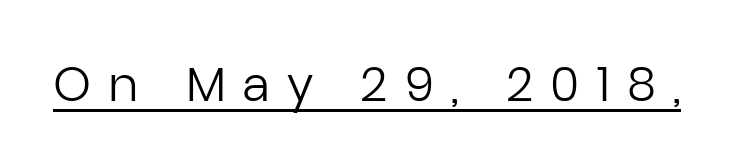
Q: Is the text bold? A: No.
Q: Is the text italic (slanted)? A: No, it is upright.
Q: Is the typeface a serif or a sans-serif typeface? A: Sans-serif.
Q: Is the text underlined? A: Yes.
Q: Is the spacing between letters normal or unusually wide? A: Unusually wide.
Q: Width (condensed, normal, or wide)? A: Normal.
Q: Stroke contrast? A: Low.
Q: x-height? A: Medium.
Q: Monospaced? A: No.
